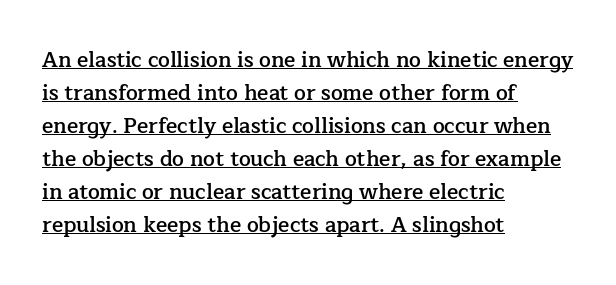
Q: Is the text bold? A: Semi-bold.
Q: Is the text italic (slanted)? A: No, it is upright.
Q: Is the text underlined? A: Yes.
Q: How is the paragraph aligned? A: Left-aligned.
Q: Is the spacing between letters normal or unusually wide? A: Normal.
Q: Is the spacing between lines tight, normal or loose? A: Normal.
